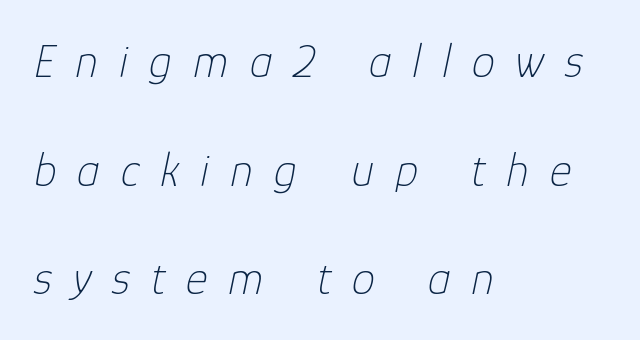
The image shows 47 px thin type, italic (leaning right); set left-aligned, loose line spacing (2.31x), unusually wide letter spacing (+0.44 em), not underlined; low stroke contrast and a medium x-height.
